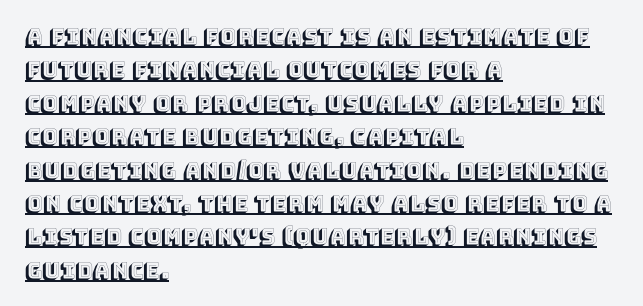
{"italic": "no", "underline": "yes", "align": "left", "line_spacing": "normal", "line_spacing_ratio": 1.59, "letter_spacing": "normal", "letter_spacing_em": 0.0, "glyph_px": 21}
